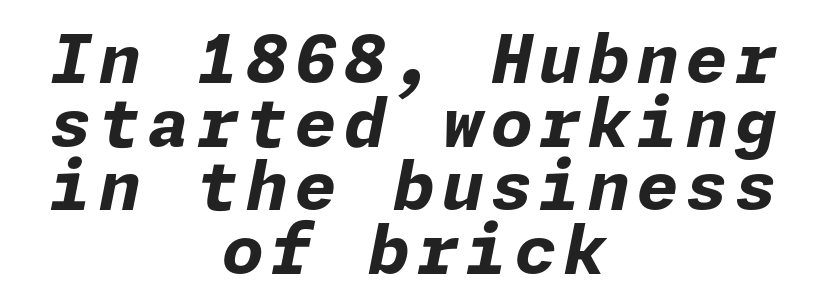
Has an underline been added? It has not. How heavy is the stroke? Heavy — this is a bold. Typeset on center — no edge is straight. Slant detected: the letters are inclined.
